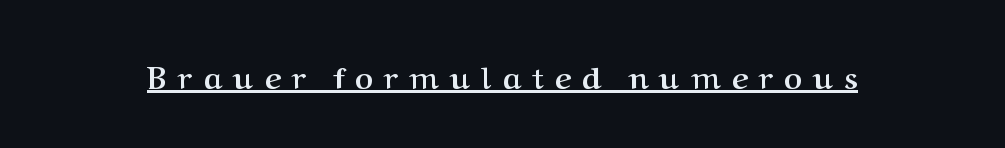
{"serif": "yes", "italic": "no", "bold": "yes", "weight": "semibold", "width": "normal", "stroke_contrast": "medium", "x_height": "medium", "monospaced": "no", "underline": "yes", "letter_spacing": "wide", "letter_spacing_em": 0.36, "glyph_px": 31}
